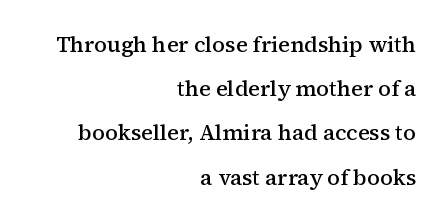
{"italic": "no", "bold": "semi", "underline": "no", "align": "right", "line_spacing": "loose", "line_spacing_ratio": 2.01, "letter_spacing": "normal", "letter_spacing_em": 0.0, "glyph_px": 22}
